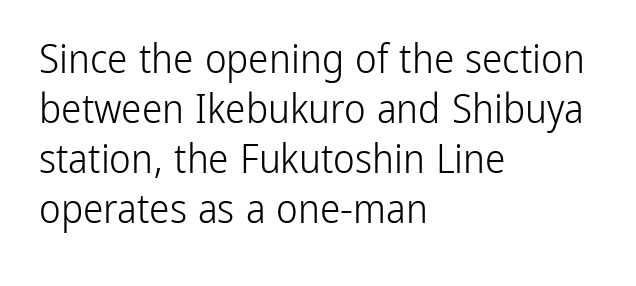
Nope, no serifs anywhere on these letters. Glance below the letters and you will spot only blank space. Here the designer chose a conventional face with non-uniform glyph widths. Here the glyphs are tracked normally, forming tight word shapes.
